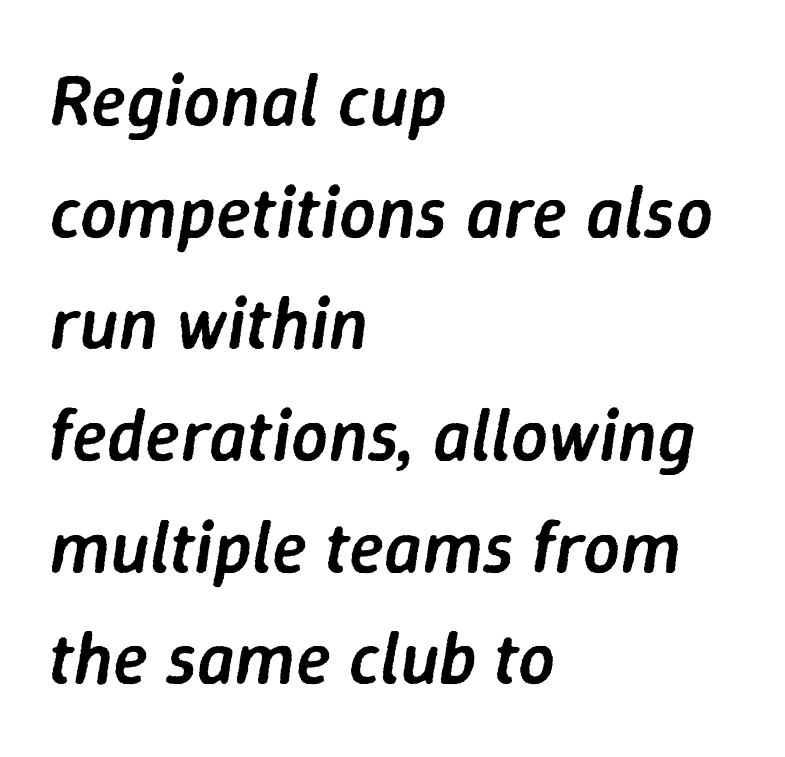
Q: Is the text bold? A: Semi-bold.
Q: Is the text italic (slanted)? A: Yes, it leans right by about 9 degrees.
Q: Is the text underlined? A: No.
Q: How is the paragraph aligned? A: Left-aligned.
Q: Is the spacing between letters normal or unusually wide? A: Normal.
Q: Is the spacing between lines tight, normal or loose? A: Normal.
Q: Width (condensed, normal, or wide)? A: Normal.
Q: Stroke contrast? A: Low.
Q: x-height? A: Medium.
Q: Monospaced? A: No.
